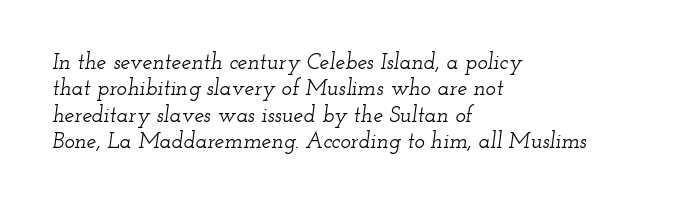
{"italic": "yes", "lean": "right", "slant_degrees": 12, "underline": "no", "align": "left", "line_spacing_ratio": 1.2, "letter_spacing": "normal", "letter_spacing_em": 0.0, "glyph_px": 22}
